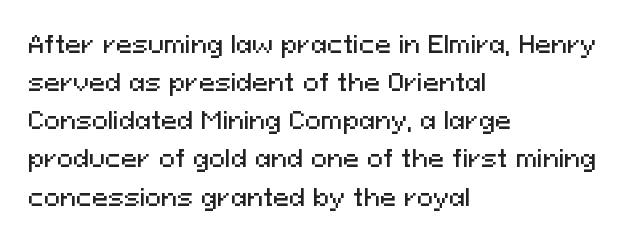
The image shows 24 px text type, upright; set left-aligned, normal line spacing (1.59x), normal letter spacing, not underlined.
